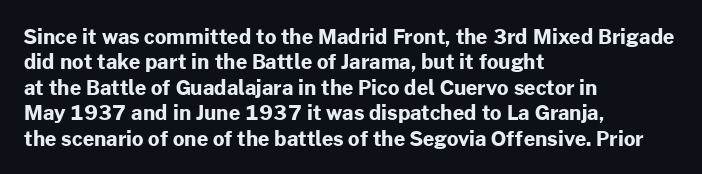
The image shows 20 px bold type, upright; set left-aligned, normal line spacing (1.27x), normal letter spacing, not underlined.
